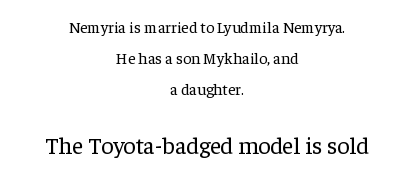
{"italic": "no", "bold": "no", "underline": "no", "align": "center", "line_spacing": "loose", "line_spacing_ratio": 1.94, "letter_spacing": "normal", "letter_spacing_em": 0.0, "larger_block": "second", "size_ratio": 1.5, "glyph_px": 24}
